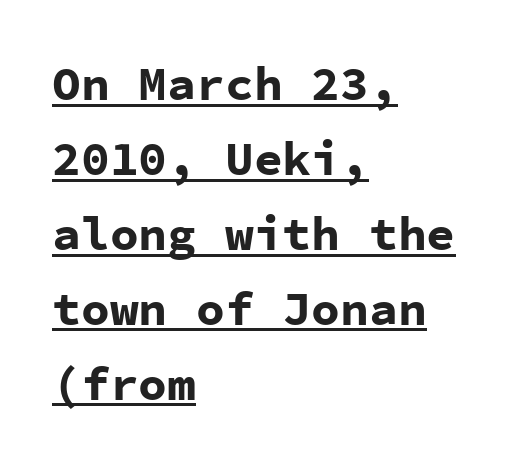
The image shows 48 px bold sans-serif type, upright, monospaced; set left-aligned, normal line spacing (1.56x), normal letter spacing, underlined; low stroke contrast and a medium x-height.
